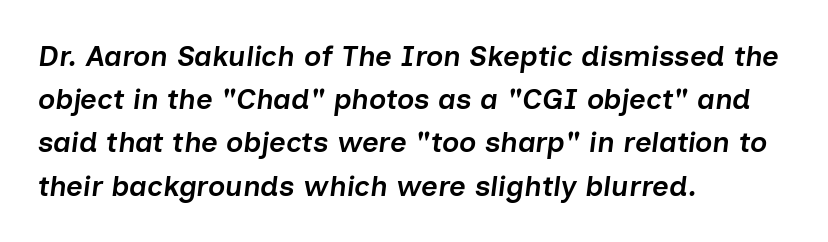
The lines sit at an ordinary, default distance from one another. A fair bit of extra ink — the face is semibold, not bold. Glance below the letters and you will spot only blank space. All the whitespace from short lines collects on the right. Is this a fixed-width face? No — the glyphs have proportional, varying widths. Glyph-to-glyph distance matches everyday printed text.
